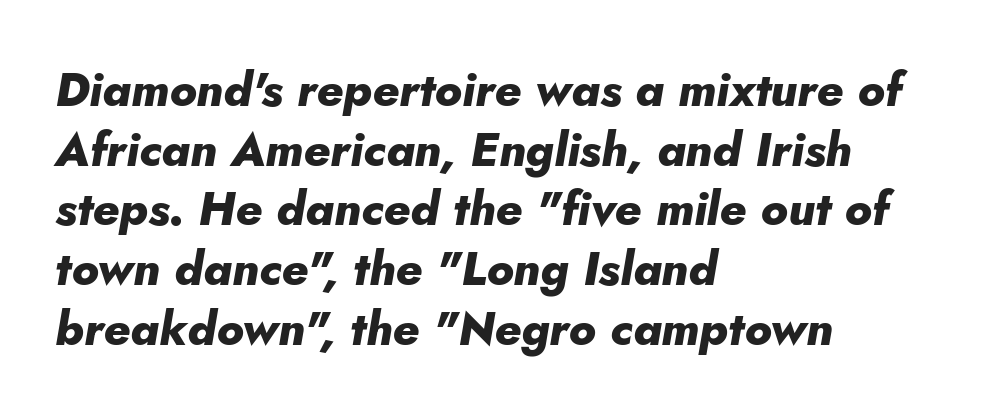
{"italic": "yes", "lean": "right", "slant_degrees": 5, "bold": "yes", "weight": "heavy", "width": "normal", "stroke_contrast": "low", "x_height": "small", "monospaced": "no", "underline": "no", "align": "left", "line_spacing": "normal", "line_spacing_ratio": 1.27, "letter_spacing": "normal", "letter_spacing_em": 0.0, "glyph_px": 47}
